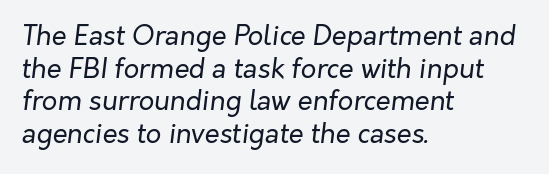
The image shows 27 px text type, italic (leaning right); set left-aligned, line spacing 1.21x, normal letter spacing, not underlined.
